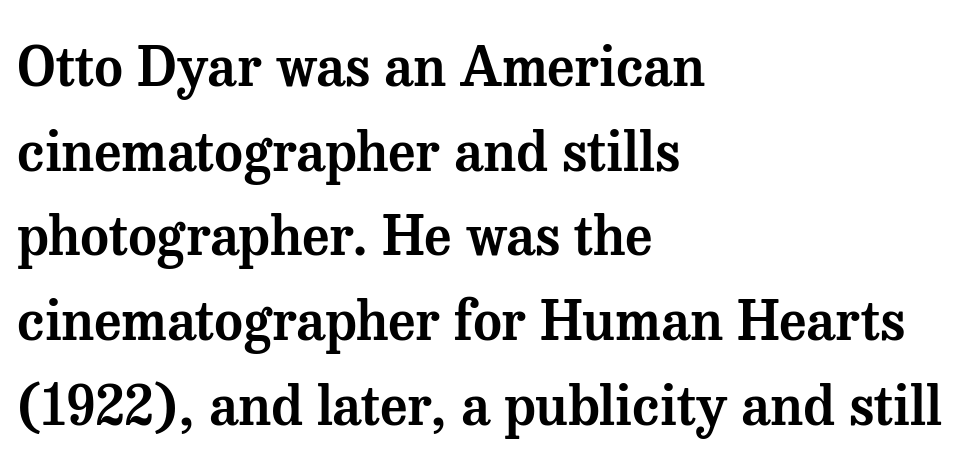
This rendering employs a face with finishing strokes, i.e., a serif. These lines were composed using upright roman letters. Anything drawn beneath the words? Only blank space. The lines in this sample share a left origin and differ only in where they stop. Varying glyph widths throughout — classic text-font behaviour.
